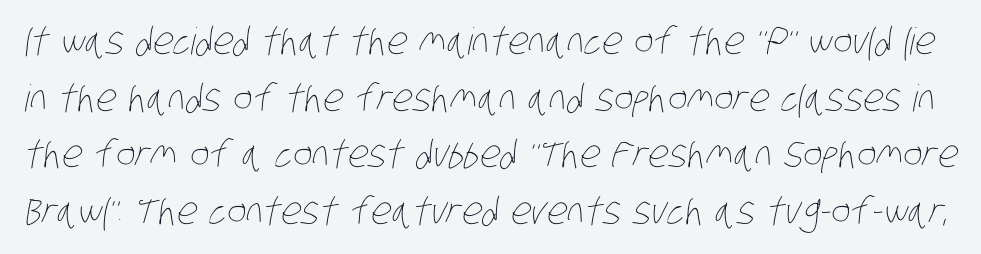
Q: Is the text bold? A: No.
Q: Is the text underlined? A: No.
Q: Is the spacing between letters normal or unusually wide? A: Normal.
Q: Is the spacing between lines tight, normal or loose? A: Normal.
Q: Width (condensed, normal, or wide)? A: Condensed.
Q: Stroke contrast? A: Low.
Q: x-height? A: Large.
Q: Monospaced? A: No.
